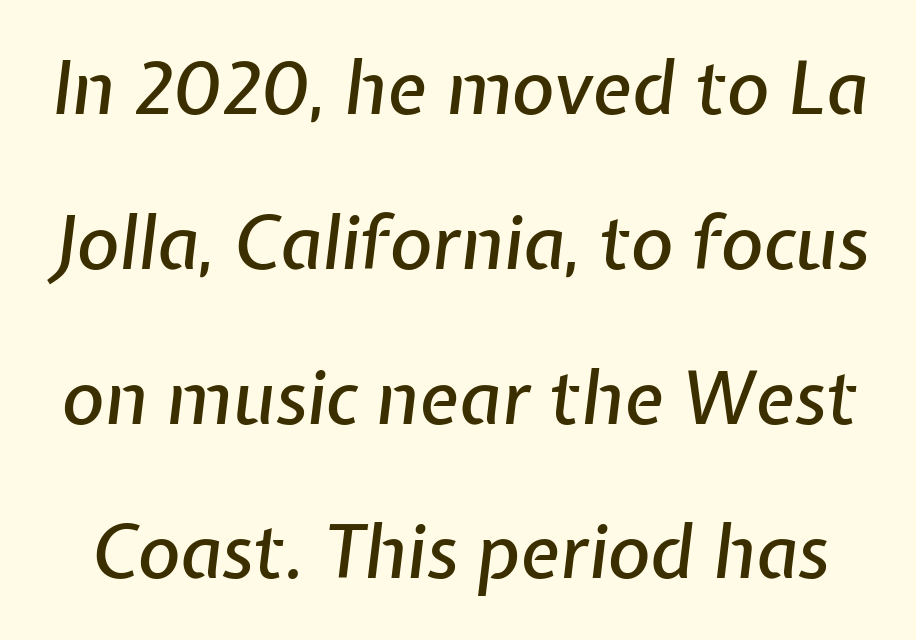
{"italic": "yes", "lean": "right", "slant_degrees": 7, "width": "normal", "stroke_contrast": "low", "x_height": "medium", "monospaced": "no", "underline": "no", "line_spacing": "loose", "line_spacing_ratio": 2.12, "letter_spacing": "normal", "letter_spacing_em": 0.0, "glyph_px": 73}
